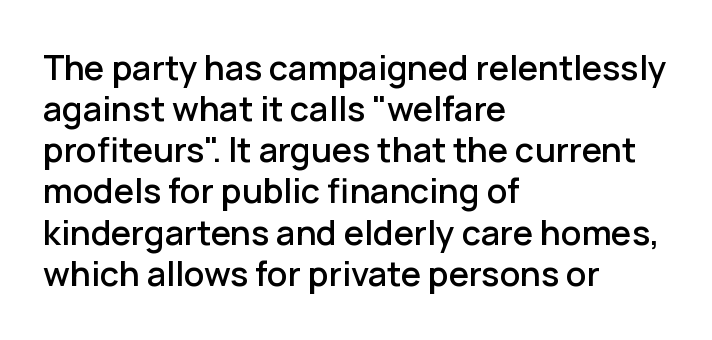
The image shows 34 px sans-serif type, upright; set left-aligned, line spacing 1.21x, normal letter spacing, not underlined; low stroke contrast and a medium x-height.
